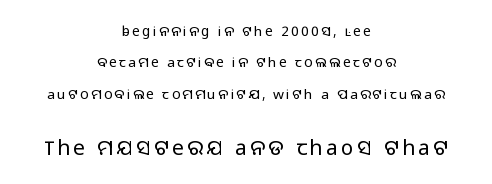
The image shows 21 px text type, upright; set centered, loose line spacing (2.25x), not underlined; the second (bottom) block is 1.5x larger.
